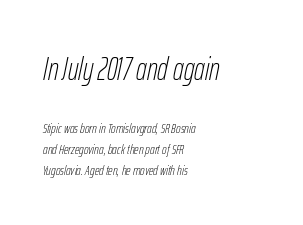
{"italic": "yes", "lean": "right", "slant_degrees": 12, "bold": "no", "weight": "thin", "width": "condensed", "stroke_contrast": "low", "x_height": "medium", "monospaced": "no", "underline": "no", "align": "left", "line_spacing": "normal", "line_spacing_ratio": 1.5, "letter_spacing": "normal", "letter_spacing_em": 0.0, "larger_block": "first", "size_ratio": 2.29, "glyph_px": 32}
